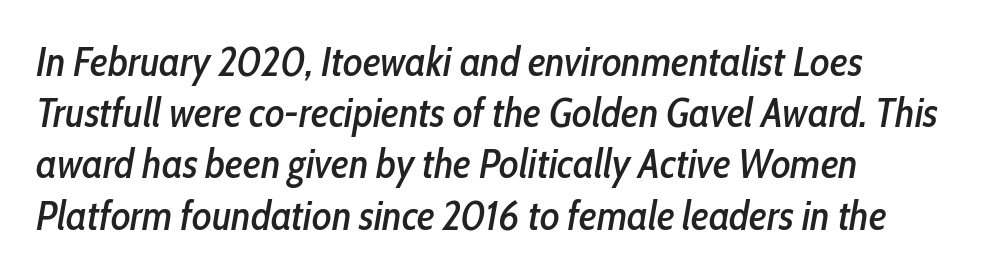
In terms of leading, this rendering sits right in the middle. Is the type slanted? Yes — the strokes lean at a clear angle. What stands out about the letter spacing? Nothing — it is the standard amount. Underline: absent. In CSS terms this would be text-align: left.
